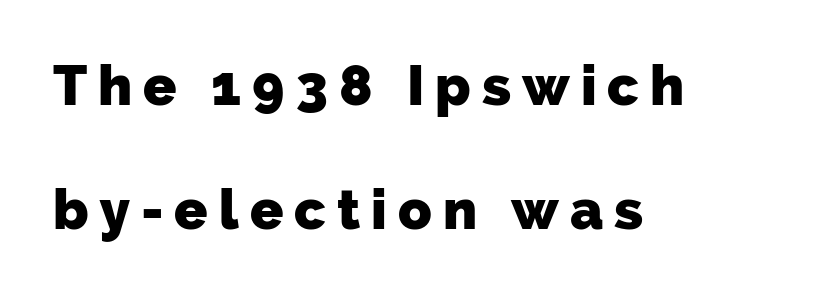
{"serif": "no", "bold": "yes", "weight": "heavy", "width": "normal", "stroke_contrast": "low", "x_height": "medium", "monospaced": "no", "underline": "no", "align": "left", "line_spacing": "loose", "line_spacing_ratio": 2.25, "letter_spacing": "wide", "letter_spacing_em": 0.2, "glyph_px": 55}
